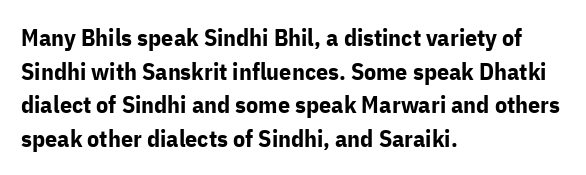
Q: Is the text bold? A: Yes.
Q: Is the text italic (slanted)? A: No, it is upright.
Q: Is the text underlined? A: No.
Q: How is the paragraph aligned? A: Left-aligned.
Q: Is the spacing between letters normal or unusually wide? A: Normal.
Q: Is the spacing between lines tight, normal or loose? A: Normal.
